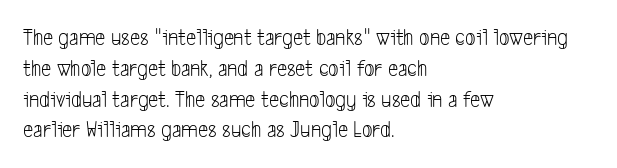
{"bold": "no", "underline": "no", "align": "left", "line_spacing": "normal", "line_spacing_ratio": 1.34, "letter_spacing": "normal", "letter_spacing_em": 0.0, "glyph_px": 23}
